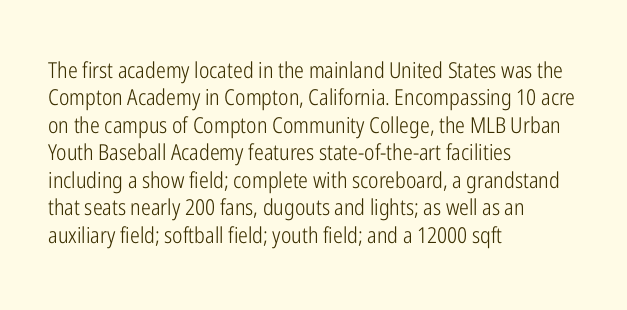
Q: Is the text bold? A: No.
Q: Is the text italic (slanted)? A: No, it is upright.
Q: Is the text underlined? A: No.
Q: How is the paragraph aligned? A: Left-aligned.
Q: Is the spacing between letters normal or unusually wide? A: Normal.
Q: Is the spacing between lines tight, normal or loose? A: Normal.
